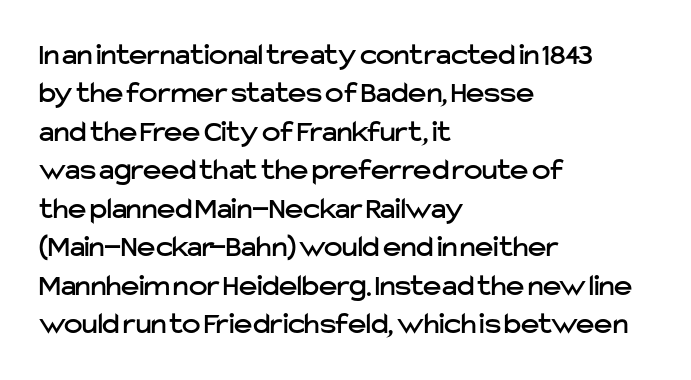
The image shows 31 px sans-serif type, upright; set left-aligned, line spacing 1.24x, normal letter spacing, not underlined; low stroke contrast and a medium x-height.
